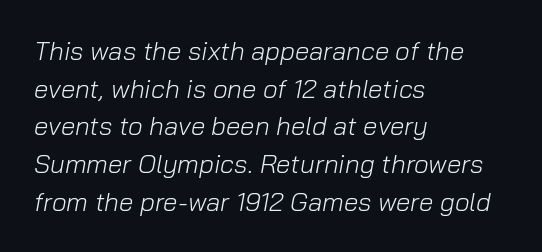
The image shows 26 px text type, italic (leaning right); set left-aligned, normal line spacing (1.45x), normal letter spacing, not underlined.
